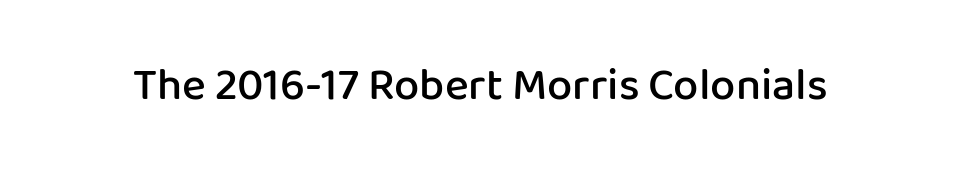
The image shows 45 px semibold sans-serif type, upright; set normal letter spacing, not underlined; low stroke contrast and a medium x-height.
